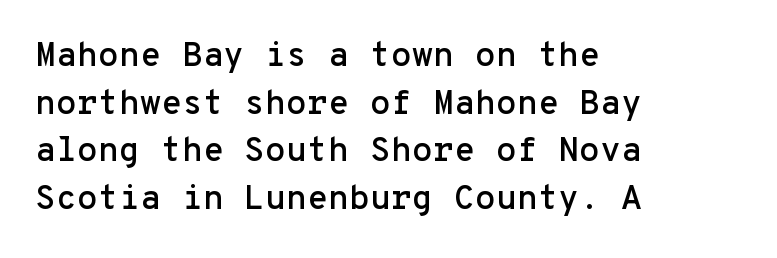
Q: Is the text italic (slanted)? A: No, it is upright.
Q: Is the typeface a serif or a sans-serif typeface? A: Sans-serif.
Q: Is the text underlined? A: No.
Q: How is the paragraph aligned? A: Left-aligned.
Q: Is the spacing between letters normal or unusually wide? A: Normal.
Q: Is the spacing between lines tight, normal or loose? A: Normal.
Q: Width (condensed, normal, or wide)? A: Normal.
Q: Stroke contrast? A: Low.
Q: x-height? A: Medium.
Q: Monospaced? A: Yes.
